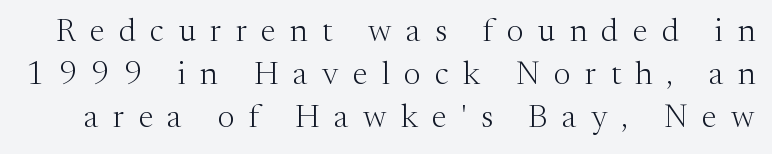
The rendering shows small feet on the letterforms — a serif design. Here the glyphs are tracked loosely, breaking word shapes into spaced letters. This sample has the flowing, uneven cadence of proportional lettering. Rows of type keep a routine distance in the vertical direction. This is the regular roman posture of the typeface. The area under the type is left untouched.
